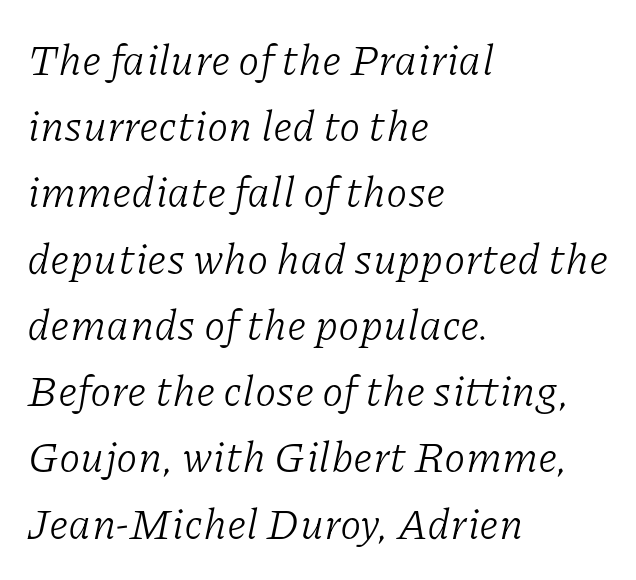
The image shows 43 px light serif type, italic (leaning right); set left-aligned, normal line spacing (1.54x), normal letter spacing, not underlined; low stroke contrast and a medium x-height.
